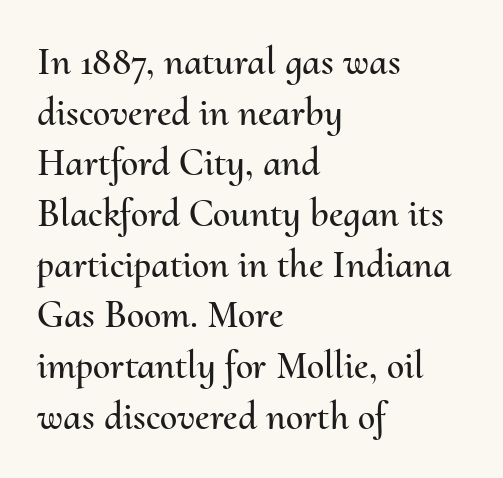
Every stem runs plumb, perpendicular to the baseline. No extra tracking has been applied to these lines. Descender tails drop into unmarked territory. The paragraph shown leans on its left margin. Note the varied advance widths — an 'i' is clearly narrower than an 'm'. The leading is moderate, giving the passage an even texture.
